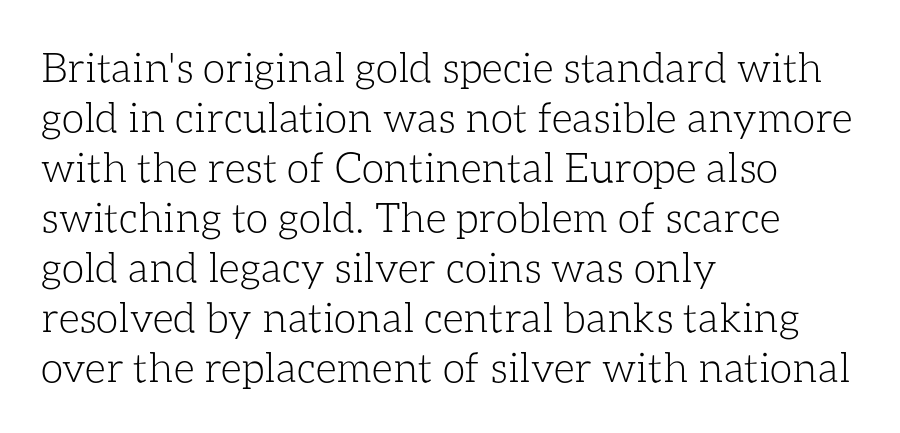
Q: Is the text bold? A: No.
Q: Is the text italic (slanted)? A: No, it is upright.
Q: Is the text underlined? A: No.
Q: How is the paragraph aligned? A: Left-aligned.
Q: Is the spacing between letters normal or unusually wide? A: Normal.
Q: Width (condensed, normal, or wide)? A: Normal.
Q: Stroke contrast? A: Low.
Q: x-height? A: Medium.
Q: Monospaced? A: No.
